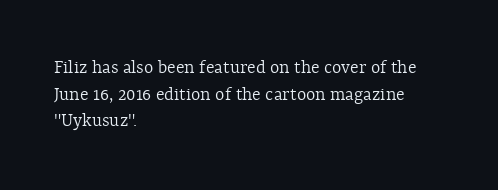
Does the copy run flush right? No — it runs flush left. The block of text has a typical density, with ordinary space between rows. This sample uses plain, unmodified letter spacing. The zone under the glyphs is completely vacant. A roman cut, with each character standing at attention. Stem width sits at or under what a default text font uses.
